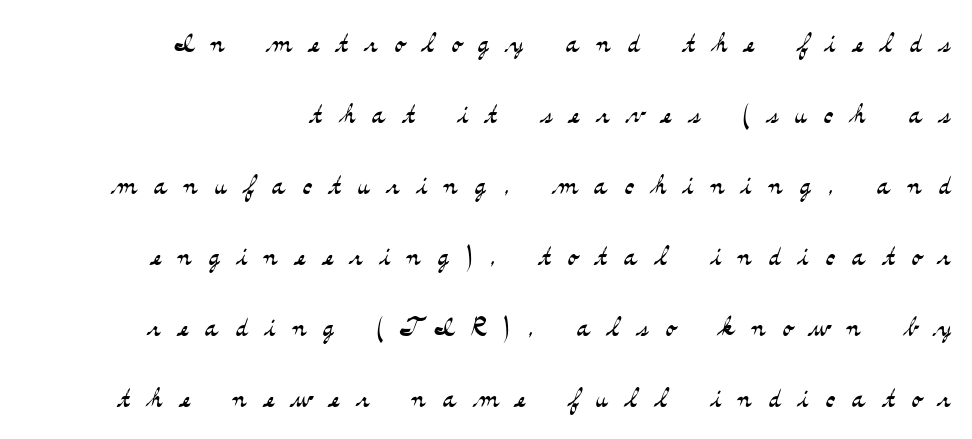
Q: Is the text bold? A: No.
Q: Is the text italic (slanted)? A: Yes.
Q: Is the typeface a serif or a sans-serif typeface? A: Serif.
Q: Is the text underlined? A: No.
Q: How is the paragraph aligned? A: Right-aligned.
Q: Is the spacing between letters normal or unusually wide? A: Unusually wide.
Q: Is the spacing between lines tight, normal or loose? A: Loose.
Q: Width (condensed, normal, or wide)? A: Wide.
Q: Stroke contrast? A: Medium.
Q: x-height? A: Small.
Q: Monospaced? A: No.
